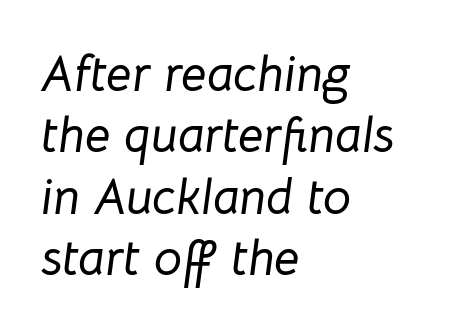
{"italic": "yes", "lean": "right", "slant_degrees": 8, "width": "normal", "stroke_contrast": "low", "x_height": "medium", "monospaced": "no", "underline": "no", "align": "left", "line_spacing_ratio": 1.23, "letter_spacing": "normal", "letter_spacing_em": 0.0, "glyph_px": 50}
